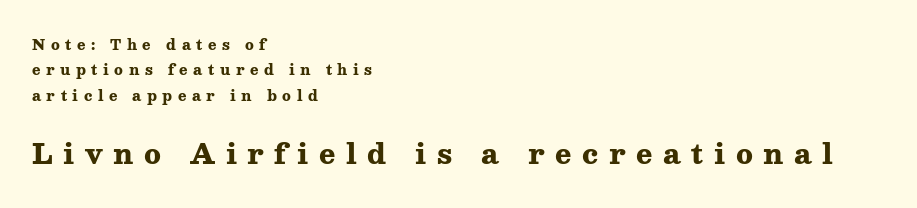
Q: Is the text bold? A: Yes.
Q: Is the text italic (slanted)? A: No, it is upright.
Q: Is the text underlined? A: No.
Q: How is the paragraph aligned? A: Left-aligned.
Q: Is the spacing between letters normal or unusually wide? A: Unusually wide.
Q: Which block of text is set in a larger size, the first (top) or the second (bottom)? A: The second (bottom) one.
